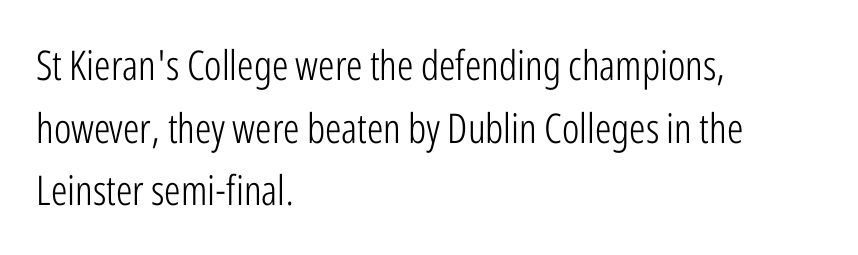
{"serif": "no", "italic": "no", "bold": "no", "weight": "light", "width": "condensed", "stroke_contrast": "low", "x_height": "medium", "monospaced": "no", "underline": "no", "align": "left", "line_spacing": "normal", "line_spacing_ratio": 1.53, "letter_spacing": "normal", "letter_spacing_em": 0.0, "glyph_px": 41}
